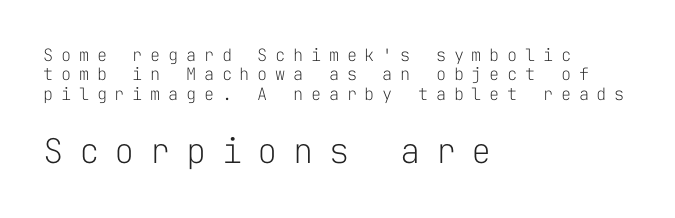
{"serif": "no", "italic": "no", "bold": "no", "weight": "light", "width": "normal", "stroke_contrast": "low", "x_height": "medium", "monospaced": "yes", "underline": "no", "align": "left", "line_spacing": "tight", "line_spacing_ratio": 1.14, "letter_spacing": "wide", "letter_spacing_em": 0.45, "larger_block": "second", "size_ratio": 2.0, "glyph_px": 34}
